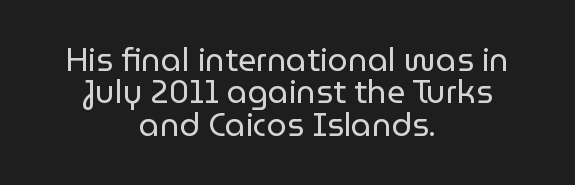
Does the leading feel generous? Not at all — it's pinched. The horizontal fit of the characters is conventional and even. A typesetter would mark this as roman, not italic. Font category for this specimen: sans-serif. The zone under the glyphs is completely vacant. The whitespace from short lines is split evenly between both sides.
